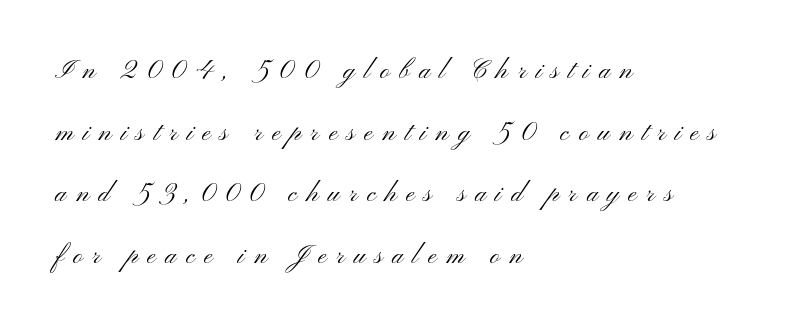
Check the space under the baseline: it is left empty. This sample trades compactness for vertical openness between lines. The weight would be labelled regular, book, light, or lighter still. Teacher's note: observe the even left margin — that is flush-left alignment. These lines have a slow, spaced-out rhythm from letter to letter.
